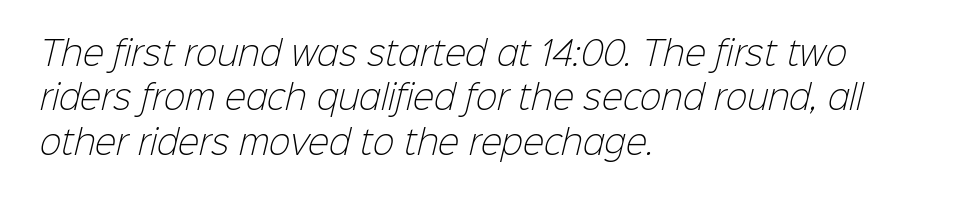
{"serif": "no", "bold": "no", "weight": "light", "width": "normal", "stroke_contrast": "low", "x_height": "medium", "monospaced": "no", "underline": "no", "align": "left", "line_spacing": "normal", "line_spacing_ratio": 1.39, "letter_spacing": "normal", "letter_spacing_em": 0.0, "glyph_px": 32}
